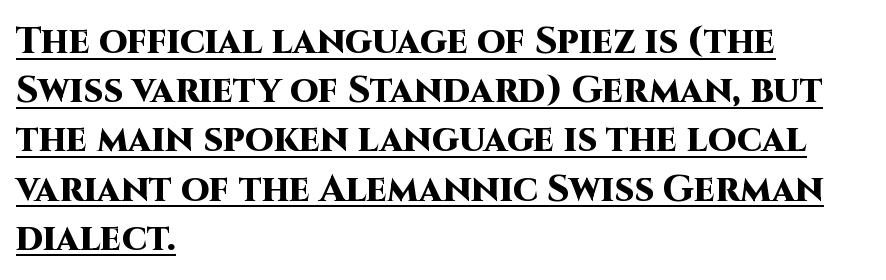
Set as a true bold cut, around the 700 mark. Does the leading feel generous? No, just average. In designer terms, the underline attribute is active on this setting. Letterform terminals end flat and unadorned throughout the passage. The letters stand straight up with perfectly vertical stems. Do the characters align in a grid? No, the font is proportional.
